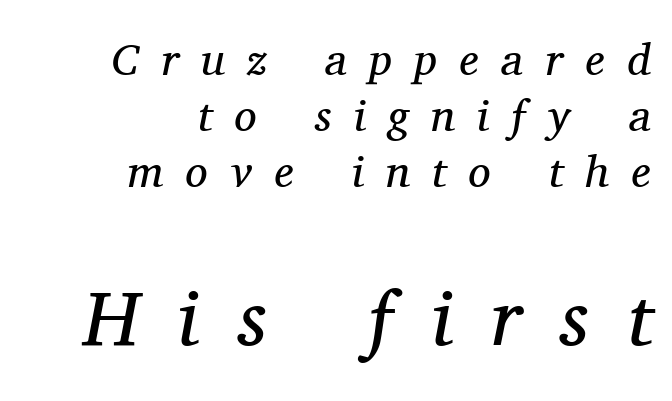
Q: Is the text bold? A: No.
Q: Is the text italic (slanted)? A: Yes, it leans right by about 11 degrees.
Q: Is the typeface a serif or a sans-serif typeface? A: Serif.
Q: Is the text underlined? A: No.
Q: How is the paragraph aligned? A: Right-aligned.
Q: Is the spacing between letters normal or unusually wide? A: Unusually wide.
Q: Which block of text is set in a larger size, the first (top) or the second (bottom)? A: The second (bottom) one.
Q: Width (condensed, normal, or wide)? A: Normal.
Q: Stroke contrast? A: Medium.
Q: x-height? A: Medium.
Q: Monospaced? A: No.
